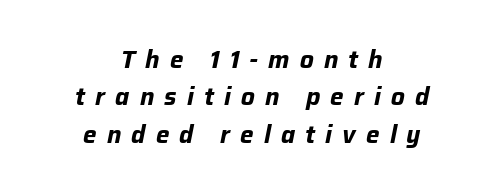
How heavy is the stroke? Heavy — this is a bold. Students, observe: this is what conventionally led text looks like. Clear beneath every line of the passage. The horizontal fit of the characters is loose and conspicuously gappy. The paragraph shown floats in the horizontal middle. Looking at the ascenders, they clearly lean.
